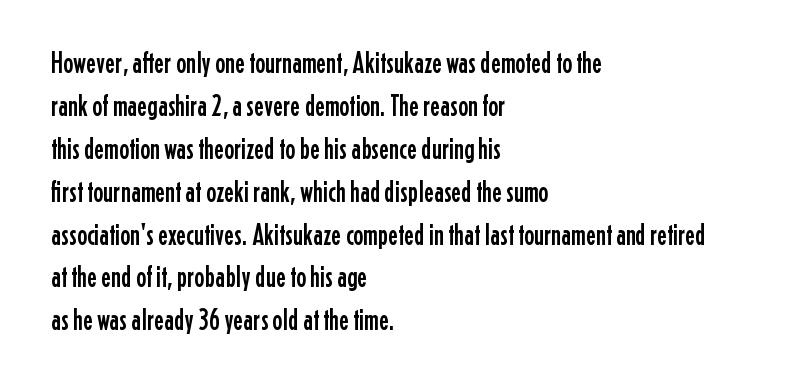
The image shows 30 px condensed sans-serif type, upright; set left-aligned, normal line spacing (1.43x), normal letter spacing, not underlined; low stroke contrast and a medium x-height.
